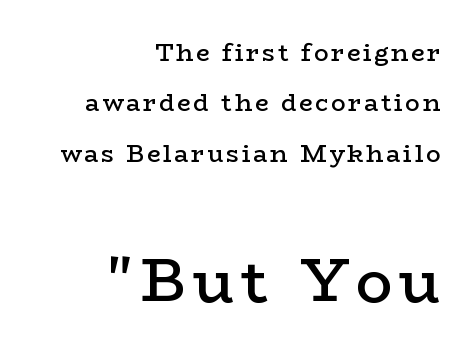
A semibold gives these letters moderate extra thickness, short of bold. The designer gave the closing block more size than the opening block. This sample uses an upright cut, with every glyph sitting square on the baseline. Proportional: the letters do not fall into vertical columns. The foot of each line stays bare and open.
